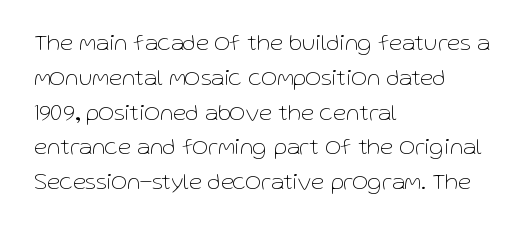
{"italic": "no", "bold": "no", "underline": "no", "align": "left", "line_spacing": "normal", "line_spacing_ratio": 1.45, "letter_spacing": "normal", "letter_spacing_em": 0.0, "glyph_px": 24}
